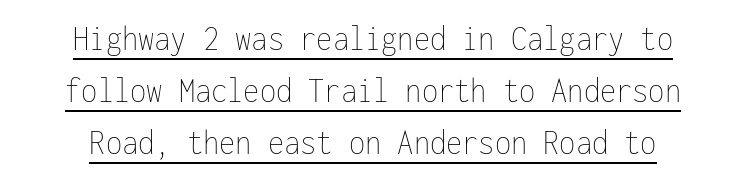
Style check: upright. Regarding leading, the lines here are spaced in the standard way. Does the copy run flush right? No — it is centered line by line. Inter-character spacing is left at the font's built-in metrics. Unbolded letterforms with no extra heft. Compared with undecorated copy, this sample adds a rule below the words.
